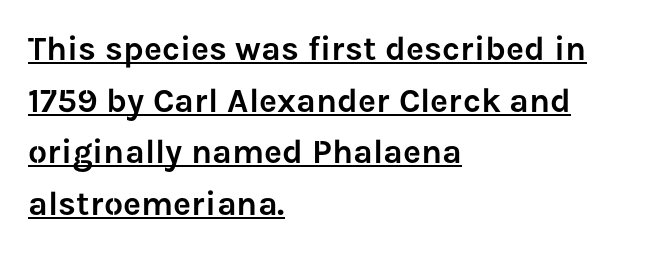
Q: Is the text italic (slanted)? A: No, it is upright.
Q: Is the typeface a serif or a sans-serif typeface? A: Sans-serif.
Q: Is the text underlined? A: Yes.
Q: How is the paragraph aligned? A: Left-aligned.
Q: Is the spacing between letters normal or unusually wide? A: Normal.
Q: Is the spacing between lines tight, normal or loose? A: Normal.
Q: Width (condensed, normal, or wide)? A: Normal.
Q: Stroke contrast? A: Low.
Q: x-height? A: Medium.
Q: Monospaced? A: No.
